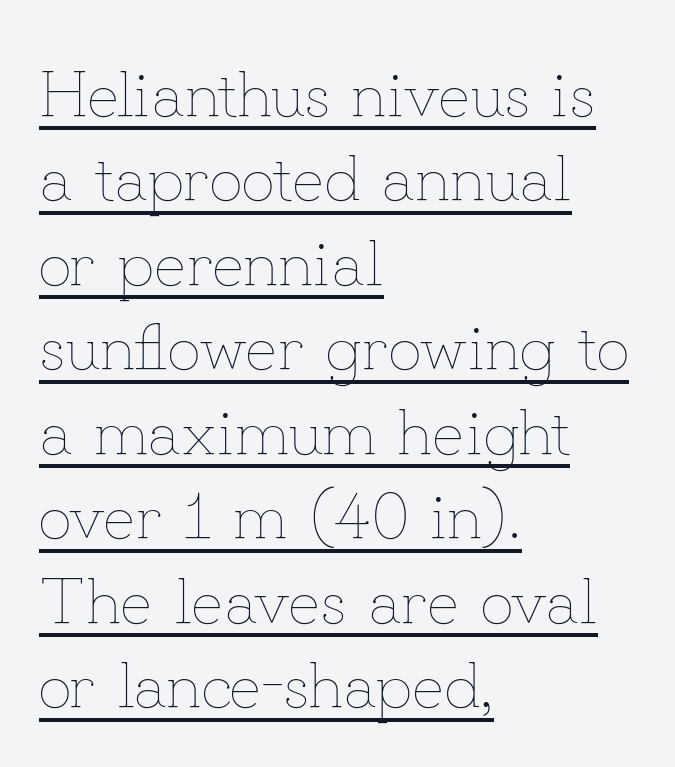
{"italic": "no", "bold": "no", "weight": "thin", "width": "normal", "stroke_contrast": "low", "x_height": "small", "monospaced": "no", "underline": "yes", "align": "left", "line_spacing": "normal", "line_spacing_ratio": 1.28, "letter_spacing": "normal", "letter_spacing_em": 0.0, "glyph_px": 66}
